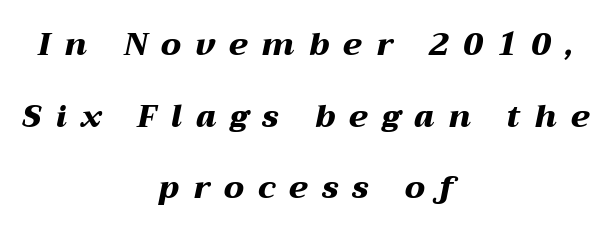
Glance below the letters and you will spot only blank space. Display-style spreading of the glyphs; the letterfit is very open. Leftover space on each line is divided equally before and after the words. The letters advance in unequal steps, a hallmark of proportional type. Interline gaps are noticeably wide in this sample. Notice how thick the strokes are: this is what a full bold looks like.
